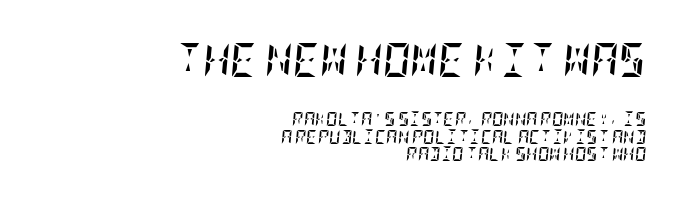
{"italic": "yes", "lean": "right", "slant_degrees": 5, "bold": "yes", "weight": "semibold", "width": "condensed", "stroke_contrast": "low", "x_height": "large", "underline": "no", "align": "right", "line_spacing_ratio": 1.24, "letter_spacing": "normal", "letter_spacing_em": 0.0, "larger_block": "first", "size_ratio": 2.43, "glyph_px": 34}
